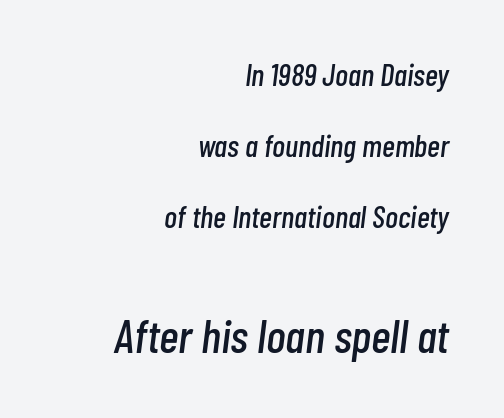
Q: Is the text italic (slanted)? A: Yes, it leans right by about 7 degrees.
Q: Is the text underlined? A: No.
Q: How is the paragraph aligned? A: Right-aligned.
Q: Is the spacing between letters normal or unusually wide? A: Normal.
Q: Is the spacing between lines tight, normal or loose? A: Loose.
Q: Which block of text is set in a larger size, the first (top) or the second (bottom)? A: The second (bottom) one.
Q: Width (condensed, normal, or wide)? A: Condensed.
Q: Stroke contrast? A: Low.
Q: x-height? A: Medium.
Q: Monospaced? A: No.
